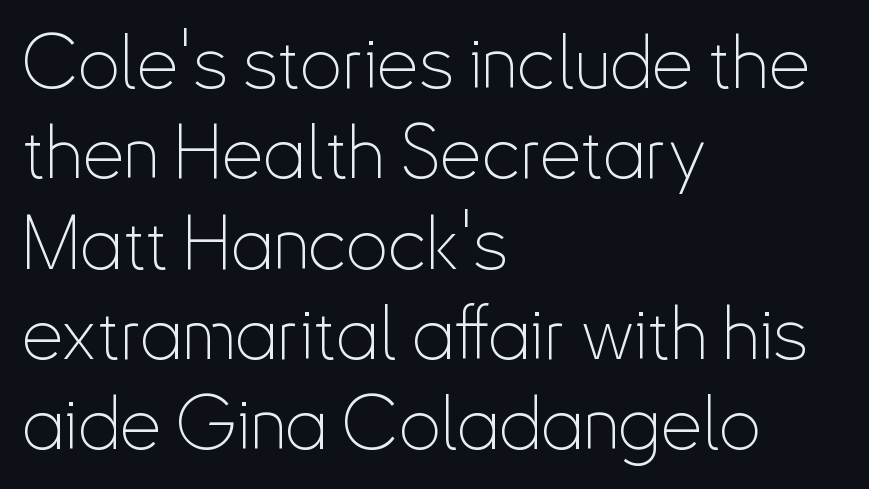
Spacing verdict: proportional, widths tailored to each character. The characters display no serif detailing; their extremities are plain. The typesetting does not lean heavy: it is not bold. The area under the type is left untouched.
